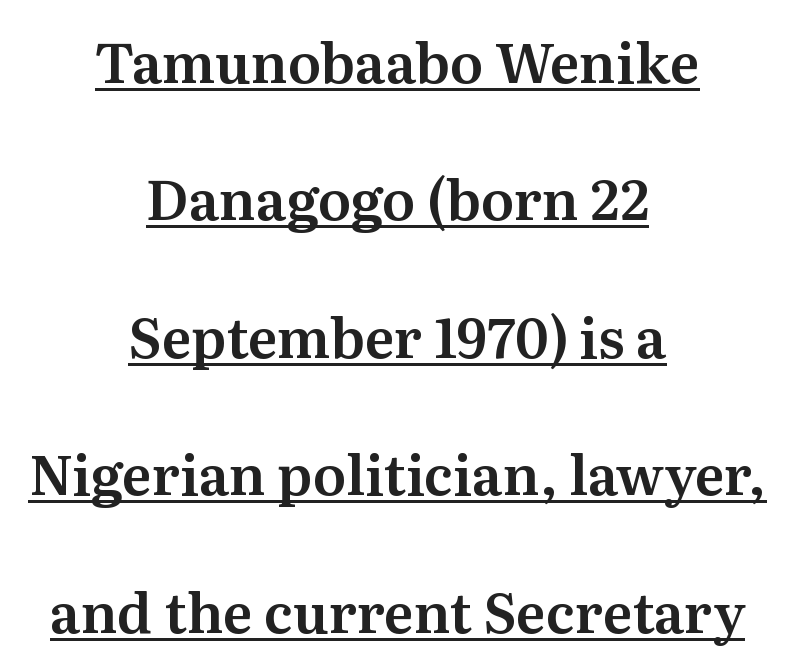
The image shows 55 px serif type, upright; set centered, loose line spacing (2.5x), normal letter spacing, underlined; medium stroke contrast and a medium x-height.
